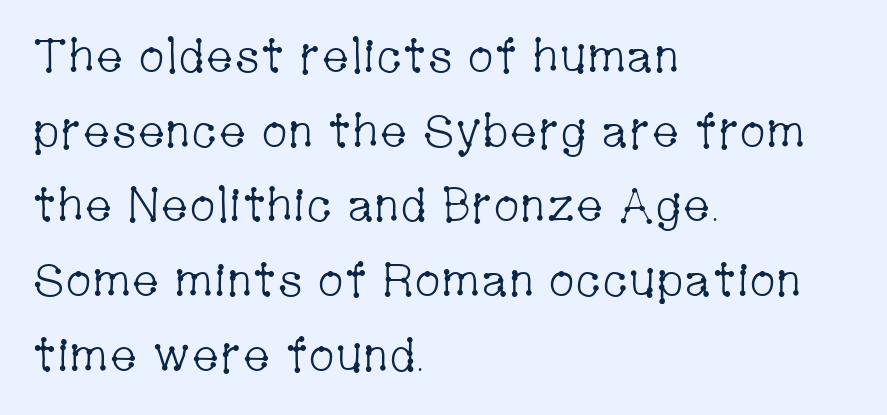
The block of text has a typical density, with ordinary space between rows. These lines stack with their left ends in a neat column. Words float on clear page, feet unadorned. Inter-character spacing is left at the font's built-in metrics. Old-style or modern, the face here clearly has serifs. Weight: not bold — regular or lighter.
